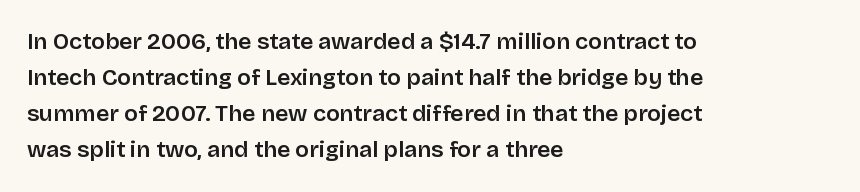
The image shows 23 px text type, upright; set left-aligned, normal line spacing (1.57x), normal letter spacing, not underlined.
